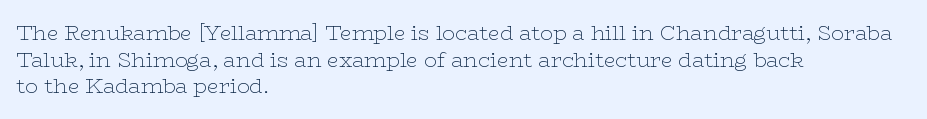
The image shows 21 px text type, upright; set left-aligned, normal line spacing (1.27x), normal letter spacing, not underlined.
